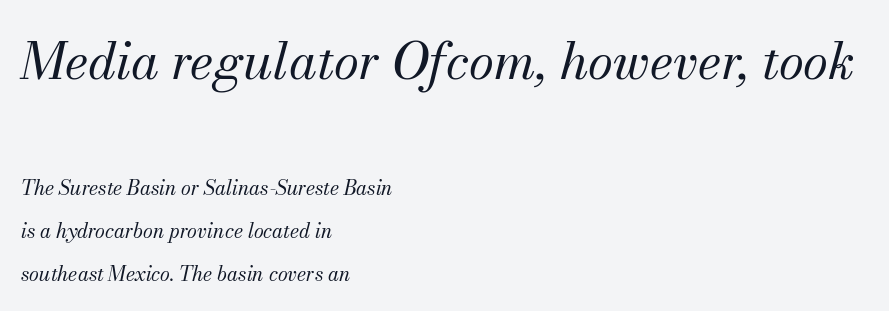
{"serif": "yes", "italic": "yes", "lean": "right", "slant_degrees": 13, "bold": "no", "weight": "regular", "width": "normal", "stroke_contrast": "medium", "x_height": "small", "monospaced": "no", "underline": "no", "align": "left", "line_spacing": "loose", "line_spacing_ratio": 2.16, "letter_spacing": "normal", "letter_spacing_em": 0.0, "larger_block": "first", "size_ratio": 2.55, "glyph_px": 51}
